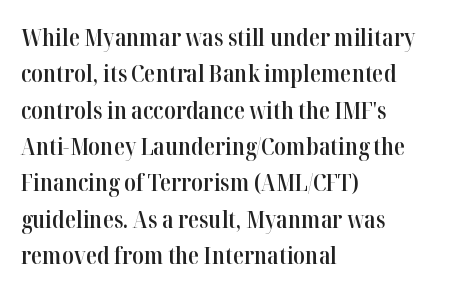
Q: Is the text bold? A: Semi-bold.
Q: Is the text italic (slanted)? A: No, it is upright.
Q: Is the text underlined? A: No.
Q: How is the paragraph aligned? A: Left-aligned.
Q: Is the spacing between letters normal or unusually wide? A: Normal.
Q: Is the spacing between lines tight, normal or loose? A: Normal.
